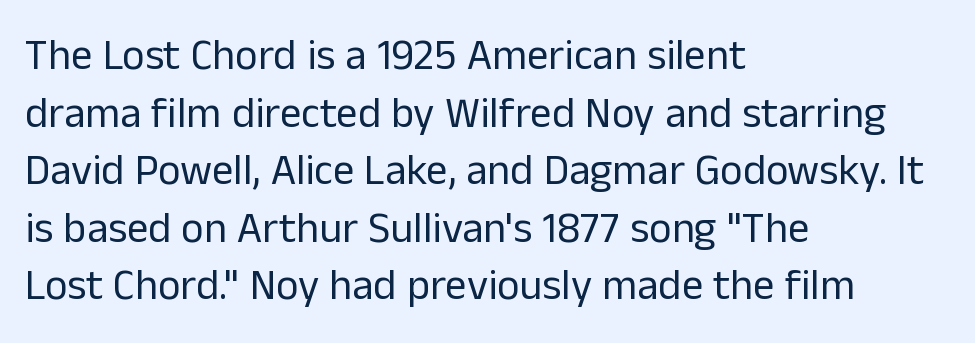
The text block is weighted toward the left margin, trailing off unevenly rightward. Glance below the letters and you will spot only blank space. Nothing heavy about these letters — not bold at all. Upright lettering throughout.
